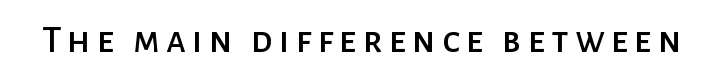
The strip under each line holds only bare page. Do the letters lean? They stand straight. In terms of letterform style, serifs are entirely absent. Looks like regular typesetting: each glyph gets only the width it needs.
